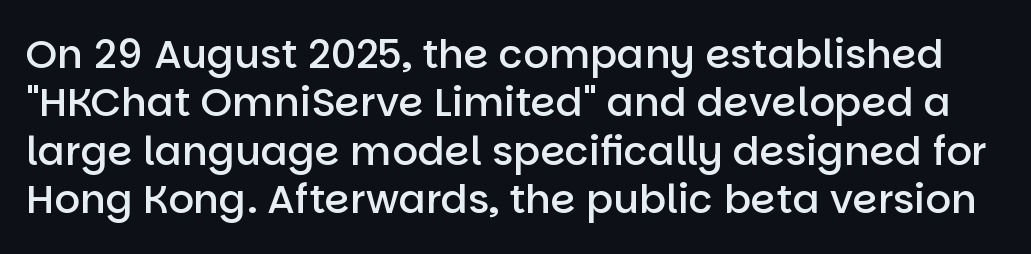
The face used here is proportionally spaced, like ordinary book or web type. The gaps between neighbouring characters are ordinary and unremarkable. Stroke terminals: plain, sans-serif. Rule under the text: the space is simply empty. Rendered with straight, roman letterforms.
